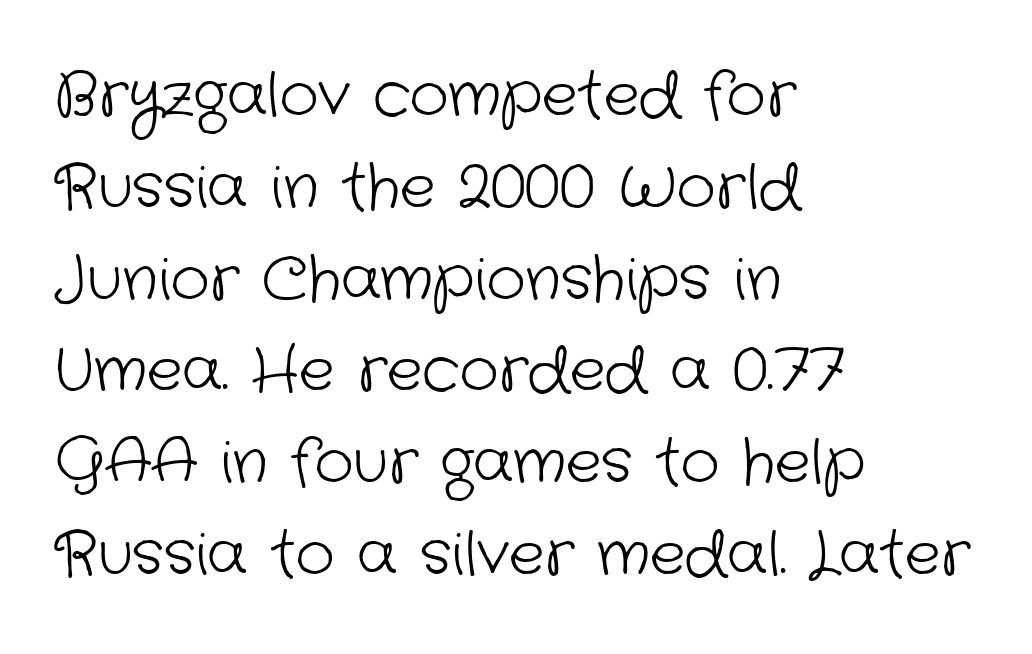
The image shows 60 px light sans-serif type; set left-aligned, normal line spacing (1.53x), normal letter spacing, not underlined; low stroke contrast and a medium x-height.
